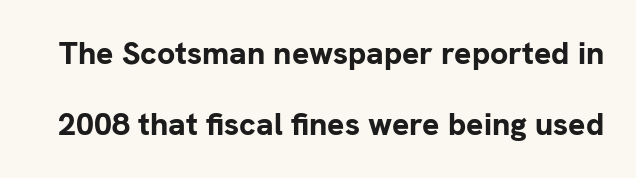
Q: Is the text bold? A: Yes.
Q: Is the text italic (slanted)? A: No, it is upright.
Q: Is the typeface a serif or a sans-serif typeface? A: Sans-serif.
Q: Is the text underlined? A: No.
Q: Is the spacing between letters normal or unusually wide? A: Normal.
Q: Is the spacing between lines tight, normal or loose? A: Loose.
Q: Width (condensed, normal, or wide)? A: Normal.
Q: Stroke contrast? A: Low.
Q: x-height? A: Medium.
Q: Monospaced? A: No.
